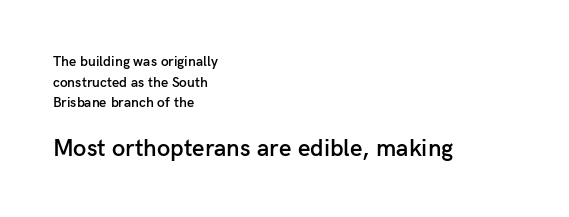
Rendered with straight, roman letterforms. The specimen omits any rule beneath the text block's lines. Leading matches the norm, producing a regular column. Compared with typical body copy, the letter spacing here is the same. The rag falls on the right side of this text block. Here the second block reads like a headline and the first like body copy.
